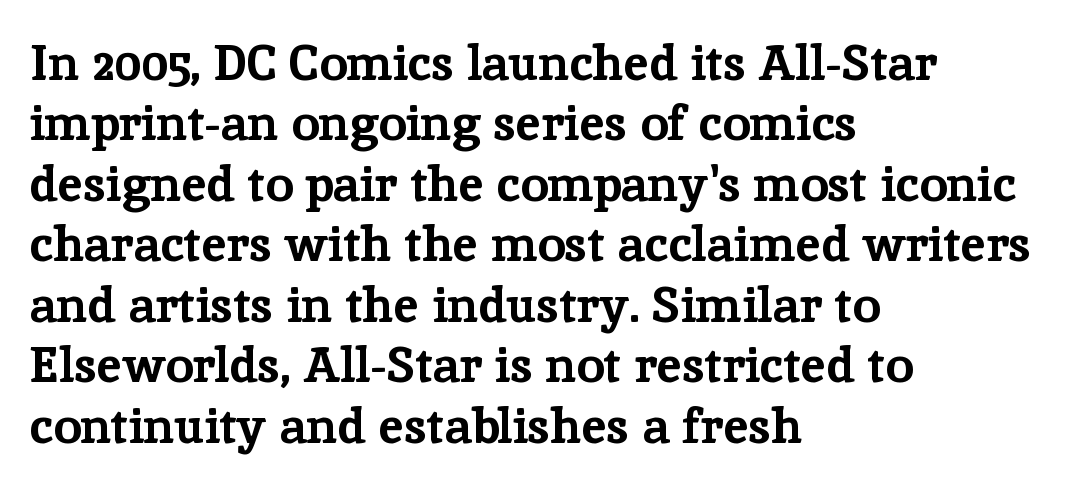
Q: Is the text bold? A: Yes.
Q: Is the text italic (slanted)? A: No, it is upright.
Q: Is the typeface a serif or a sans-serif typeface? A: Serif.
Q: Is the text underlined? A: No.
Q: How is the paragraph aligned? A: Left-aligned.
Q: Is the spacing between letters normal or unusually wide? A: Normal.
Q: Width (condensed, normal, or wide)? A: Normal.
Q: Stroke contrast? A: Low.
Q: x-height? A: Medium.
Q: Monospaced? A: No.
